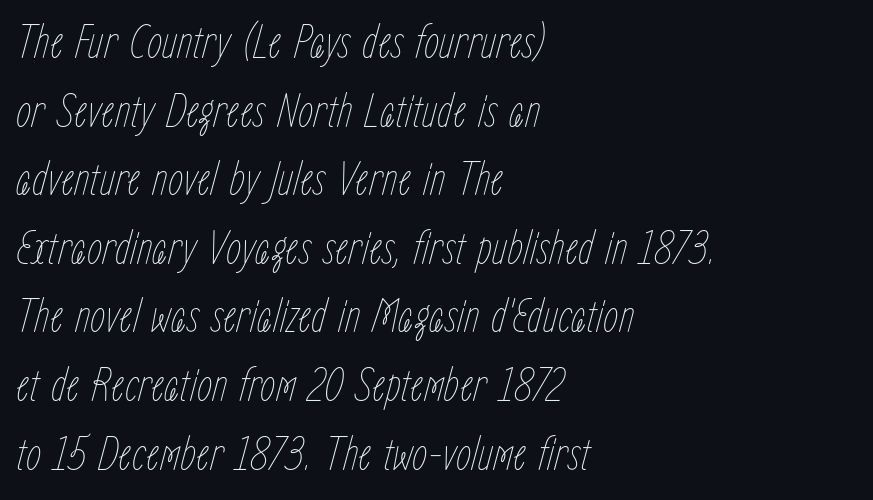
The image shows 49 px thin, condensed type, italic (leaning right); set left-aligned, normal line spacing (1.4x), normal letter spacing, not underlined; low stroke contrast and a medium x-height.
